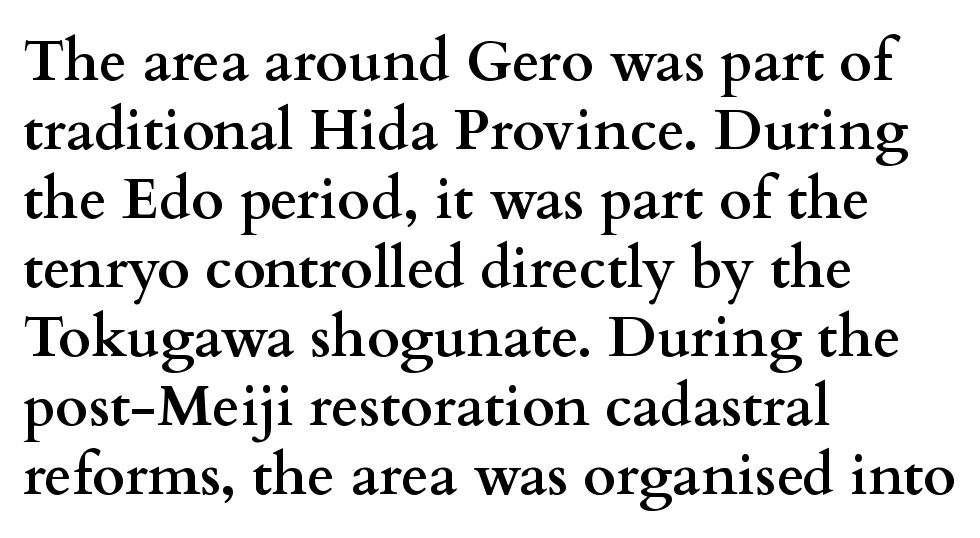
Q: Is the text bold? A: Yes.
Q: Is the text italic (slanted)? A: No, it is upright.
Q: Is the typeface a serif or a sans-serif typeface? A: Serif.
Q: Is the text underlined? A: No.
Q: How is the paragraph aligned? A: Left-aligned.
Q: Is the spacing between letters normal or unusually wide? A: Normal.
Q: Width (condensed, normal, or wide)? A: Wide.
Q: Stroke contrast? A: Medium.
Q: x-height? A: Small.
Q: Monospaced? A: No.
